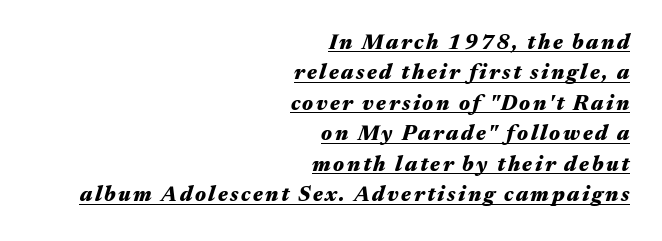
The image shows 21 px bold type, italic (leaning right); set right-aligned, normal line spacing (1.45x), underlined.
